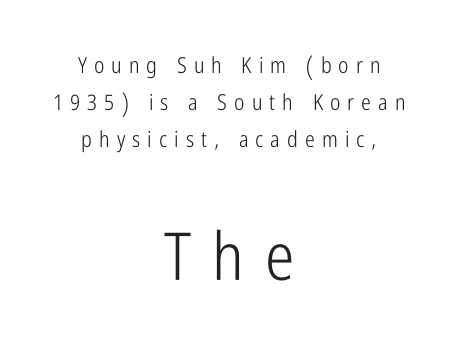
The image shows 66 px light, condensed sans-serif type, upright; set centered, normal line spacing (1.68x), unusually wide letter spacing (+0.32 em), not underlined; the second (bottom) block is 3.0x larger; low stroke contrast and a medium x-height.
